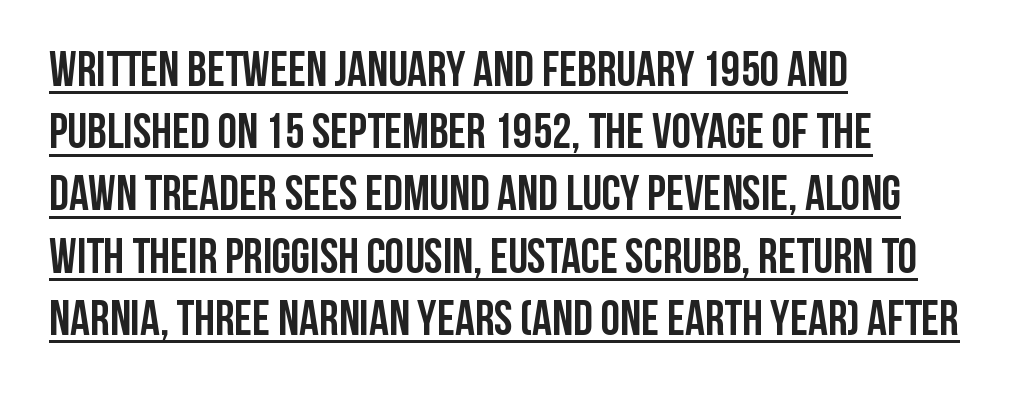
Q: Is the text bold? A: Yes.
Q: Is the text italic (slanted)? A: No, it is upright.
Q: Is the typeface a serif or a sans-serif typeface? A: Sans-serif.
Q: Is the text underlined? A: Yes.
Q: How is the paragraph aligned? A: Left-aligned.
Q: Is the spacing between letters normal or unusually wide? A: Normal.
Q: Is the spacing between lines tight, normal or loose? A: Normal.
Q: Width (condensed, normal, or wide)? A: Condensed.
Q: Stroke contrast? A: Low.
Q: x-height? A: Large.
Q: Monospaced? A: No.
